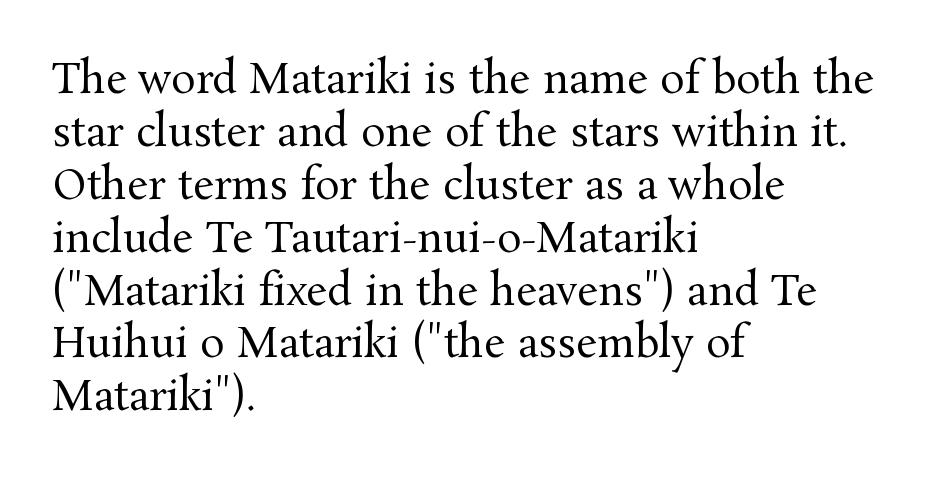
In terms of leading, this rendering sits right in the middle. The passage shown is not underscored anywhere. This sample has the flowing, uneven cadence of proportional lettering. One-word summary of the alignment: left.
